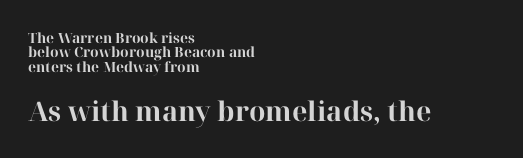
{"italic": "no", "bold": "yes", "underline": "no", "align": "left", "line_spacing": "tight", "line_spacing_ratio": 1.02, "letter_spacing": "normal", "letter_spacing_em": 0.0, "larger_block": "second", "size_ratio": 1.93, "glyph_px": 27}
